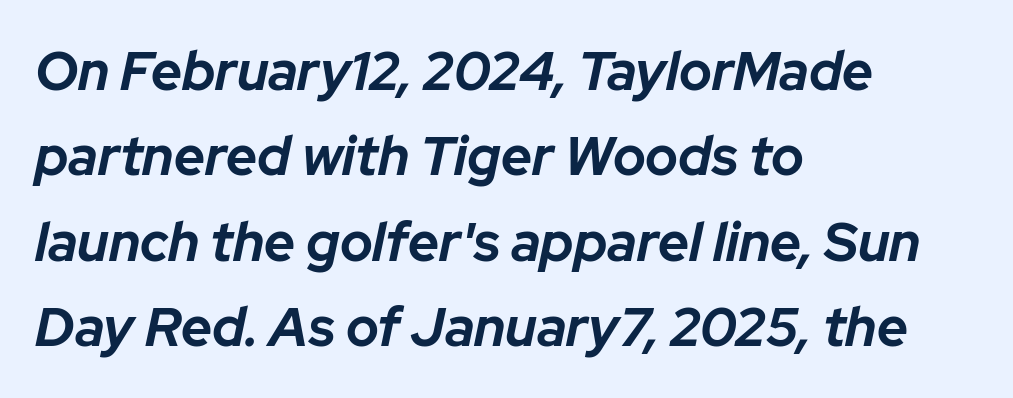
Its strokes are broad and dark, the hallmark of bold type. Has an underline been added? It has not. If you drew a ruler down the left edge, every line would touch it. Does extra space separate the letters? No, they use regular spacing. Proportional: the letters do not fall into vertical columns.
